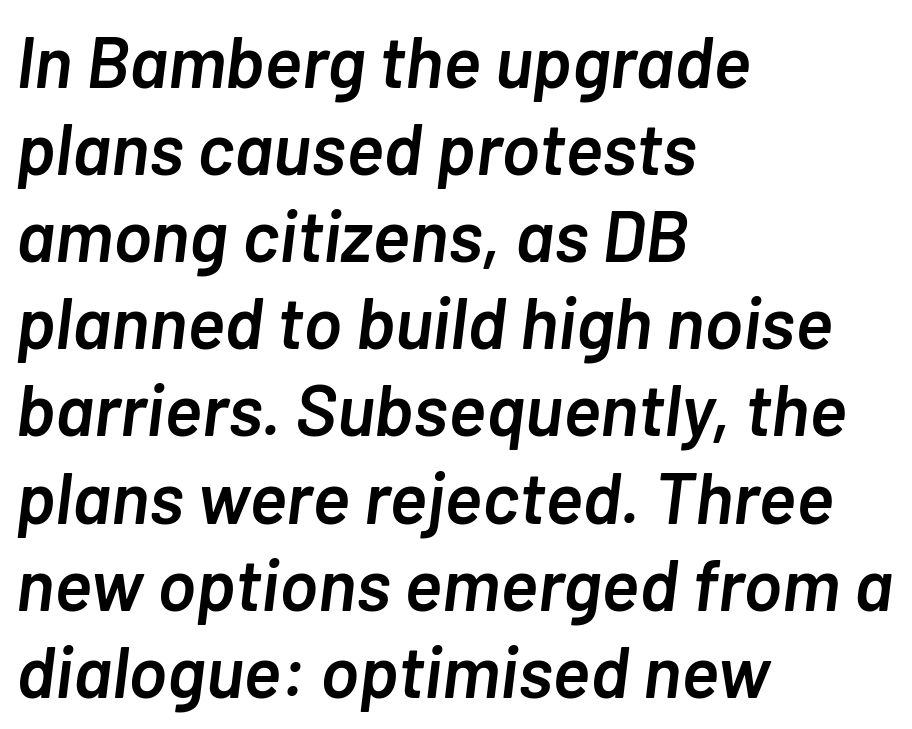
Visually the block forms a straight wall on the left and a jagged coastline on the right. Its strokes are somewhat broadened, the hallmark of semibold type. Spacing verdict: proportional, widths tailored to each character. The passage shown has conventional tracking throughout. These lines were composed using italics.
